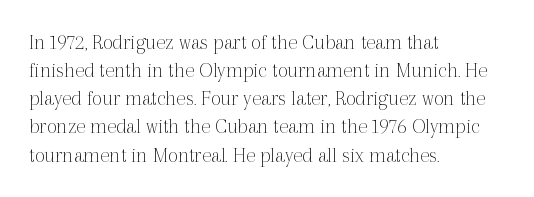
Normally led — the rows are evenly, conventionally spaced. Underlining? Definitely not there. The axis of the letterforms is exactly vertical. The passage is arranged the way most books set body copy — flush left. Default kerning and tracking; the words read as compact shapes.
